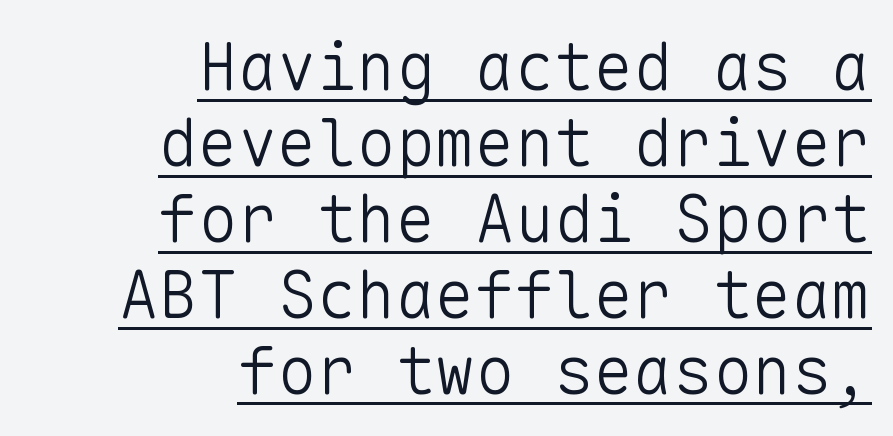
The image shows 66 px light sans-serif type, upright, monospaced; set right-aligned, tight line spacing (1.15x), normal letter spacing, underlined; low stroke contrast and a medium x-height.
